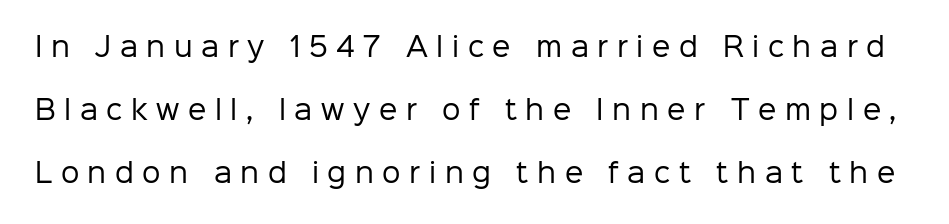
Q: Is the text bold? A: No.
Q: Is the text italic (slanted)? A: No, it is upright.
Q: Is the text underlined? A: No.
Q: Is the spacing between letters normal or unusually wide? A: Unusually wide.
Q: Is the spacing between lines tight, normal or loose? A: Loose.
